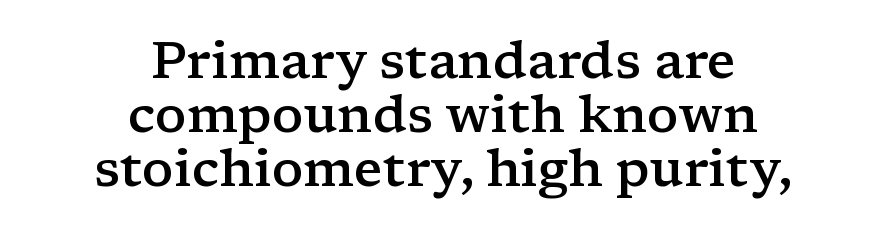
{"serif": "yes", "italic": "no", "bold": "semi", "weight": "semibold", "width": "wide", "stroke_contrast": "low", "x_height": "medium", "monospaced": "no", "underline": "no", "align": "center", "line_spacing": "tight", "line_spacing_ratio": 1.04, "letter_spacing": "normal", "letter_spacing_em": 0.0, "glyph_px": 52}
